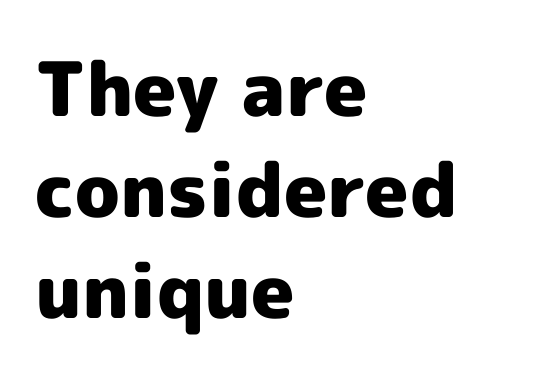
The letters advance in unequal steps, a hallmark of proportional type. Short note: letters normally spaced. Font category for this specimen: sans-serif. Words float on clear page, feet unadorned.
